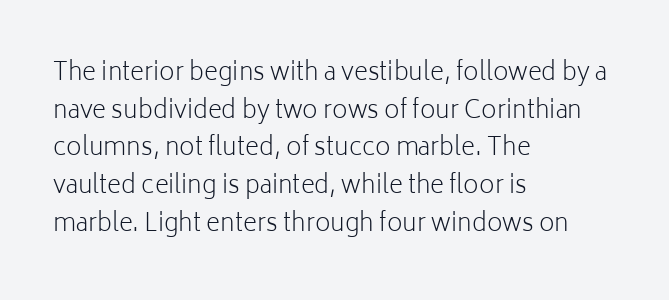
Q: Is the text bold? A: No.
Q: Is the text italic (slanted)? A: No, it is upright.
Q: Is the text underlined? A: No.
Q: How is the paragraph aligned? A: Left-aligned.
Q: Is the spacing between letters normal or unusually wide? A: Normal.
Q: Is the spacing between lines tight, normal or loose? A: Normal.
